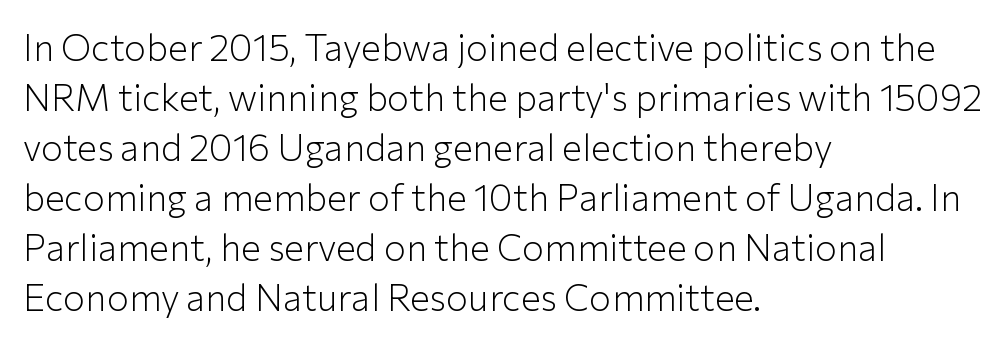
Q: Is the text bold? A: No.
Q: Is the text italic (slanted)? A: No, it is upright.
Q: Is the typeface a serif or a sans-serif typeface? A: Sans-serif.
Q: Is the text underlined? A: No.
Q: How is the paragraph aligned? A: Left-aligned.
Q: Is the spacing between letters normal or unusually wide? A: Normal.
Q: Is the spacing between lines tight, normal or loose? A: Normal.
Q: Width (condensed, normal, or wide)? A: Normal.
Q: Stroke contrast? A: Low.
Q: x-height? A: Medium.
Q: Monospaced? A: No.
